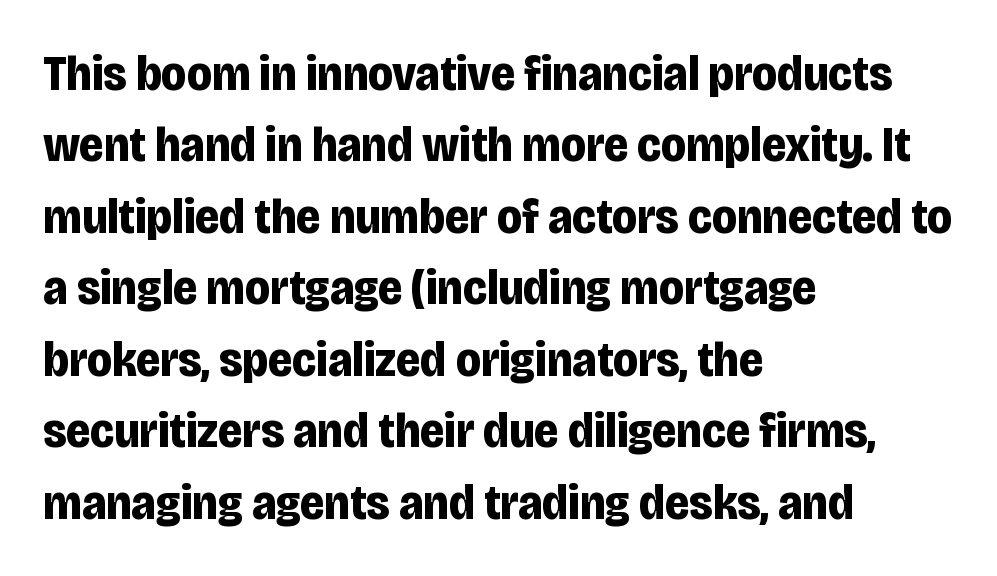
The image shows 50 px bold, condensed sans-serif type, upright; set left-aligned, normal line spacing (1.43x), normal letter spacing, not underlined; low stroke contrast and a large x-height.
